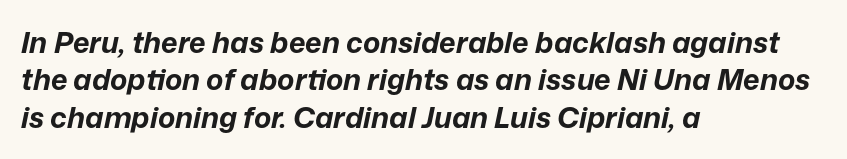
Q: Is the text bold? A: Yes.
Q: Is the text italic (slanted)? A: Yes, it leans right by about 12 degrees.
Q: Is the text underlined? A: No.
Q: How is the paragraph aligned? A: Left-aligned.
Q: Is the spacing between letters normal or unusually wide? A: Normal.
Q: Is the spacing between lines tight, normal or loose? A: Normal.
Q: Width (condensed, normal, or wide)? A: Normal.
Q: Stroke contrast? A: Low.
Q: x-height? A: Medium.
Q: Monospaced? A: No.
